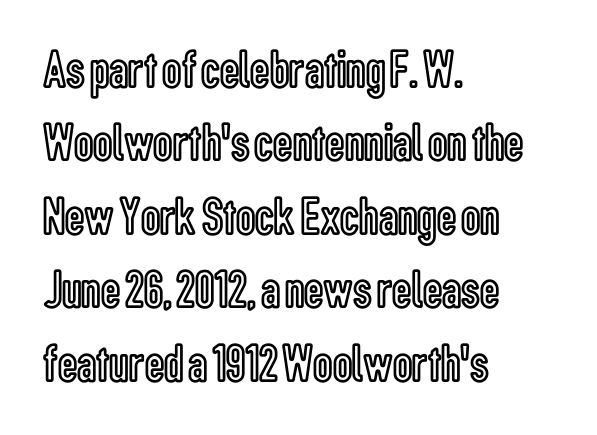
{"italic": "no", "width": "condensed", "x_height": "medium", "monospaced": "no", "underline": "no", "align": "left", "line_spacing": "normal", "line_spacing_ratio": 1.36, "letter_spacing": "normal", "letter_spacing_em": 0.0, "glyph_px": 54}
